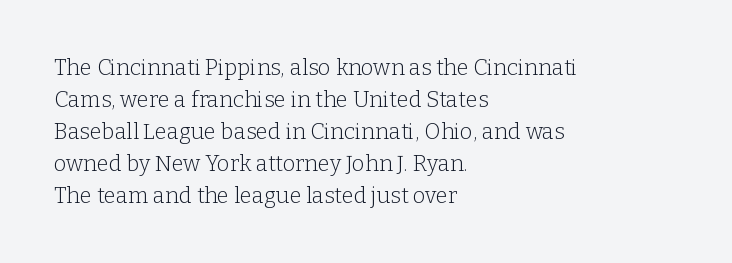
{"italic": "no", "bold": "no", "underline": "no", "align": "left", "line_spacing": "normal", "line_spacing_ratio": 1.45, "letter_spacing": "normal", "letter_spacing_em": 0.0, "glyph_px": 22}
